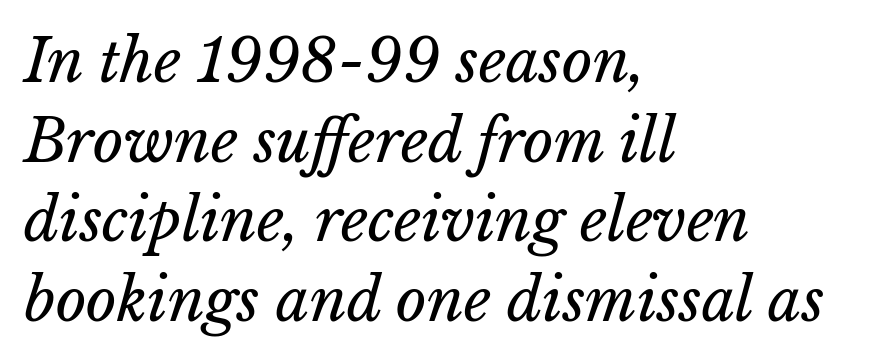
The font is comparable to plain body text, perhaps lighter. The paragraph shown leans on its left margin. Letters rest on an invisible, unmarked baseline. The block of text has a typical density, with ordinary space between rows. Do the characters align in a grid? No, the font is proportional. The glyphs look as if they've been sheared to an angle.
